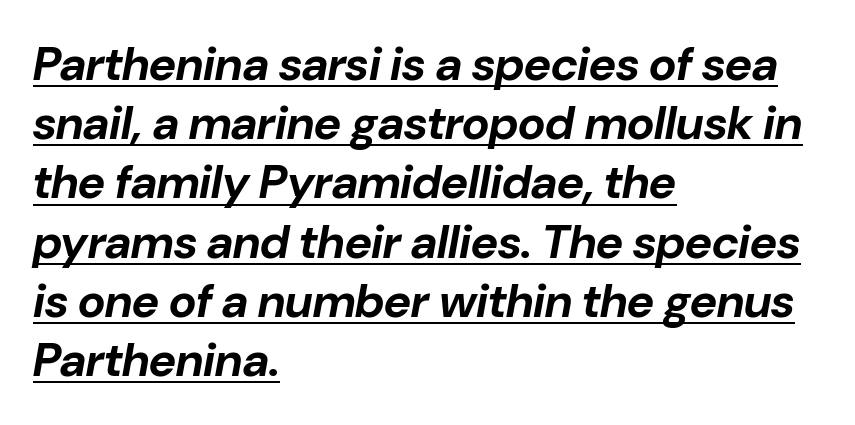
The font's italic variant was chosen for this text. What stands out about the letter spacing? Nothing — it is the standard amount. Honestly, the row spacing looks completely unremarkable. The typesetter has applied underlining to the passage shown. The lines in this sample share a left origin and differ only in where they stop.
